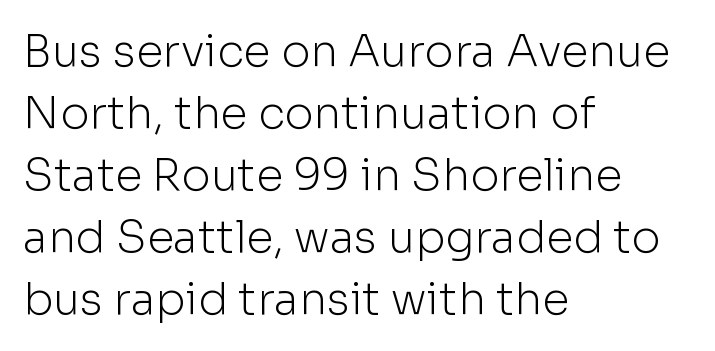
Nope, no serifs anywhere on these letters. Posture: upright roman. The tracking reads as untouched default to a designer's eye. Any mark beneath the type? The region is blank.
